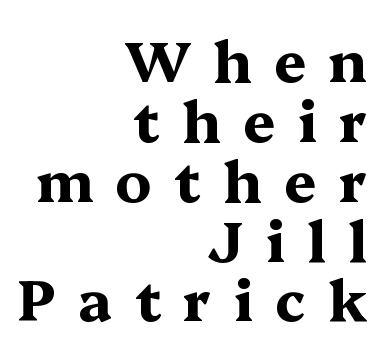
{"serif": "yes", "italic": "no", "bold": "yes", "weight": "bold", "width": "wide", "stroke_contrast": "medium", "x_height": "medium", "monospaced": "no", "underline": "no", "align": "right", "line_spacing": "tight", "line_spacing_ratio": 1.05, "letter_spacing": "wide", "letter_spacing_em": 0.39, "glyph_px": 57}
